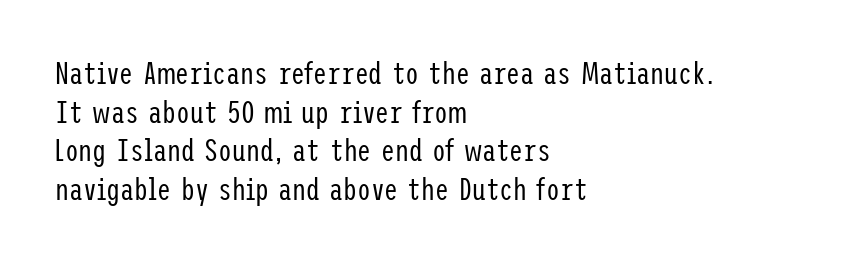
The image shows 31 px regular-weight, condensed sans-serif type, upright; set left-aligned, normal line spacing (1.25x), normal letter spacing, not underlined; low stroke contrast and a medium x-height.
